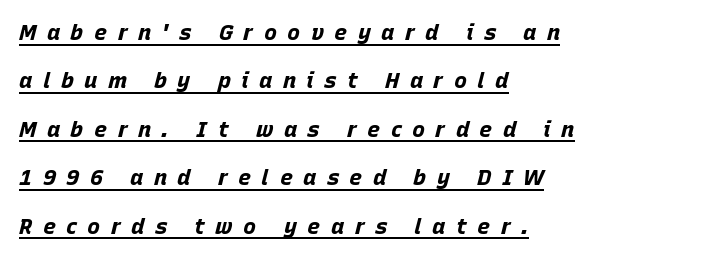
You can tell it's italic because the verticals aren't actually vertical. Airy leading. Compared with an ordinary text face, these strokes are far heavier — a full bold. Notice how the passage keeps a crisp vertical edge on the left only.
